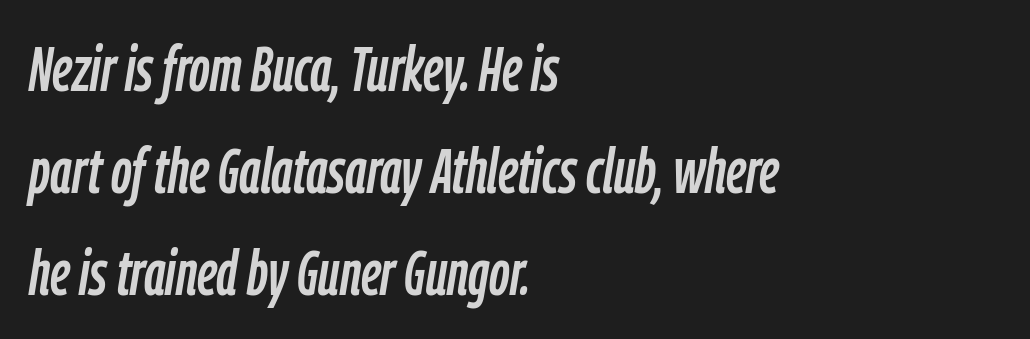
The image shows 64 px condensed type, italic (leaning right); set left-aligned, normal line spacing (1.59x), normal letter spacing, not underlined; low stroke contrast and a medium x-height.
